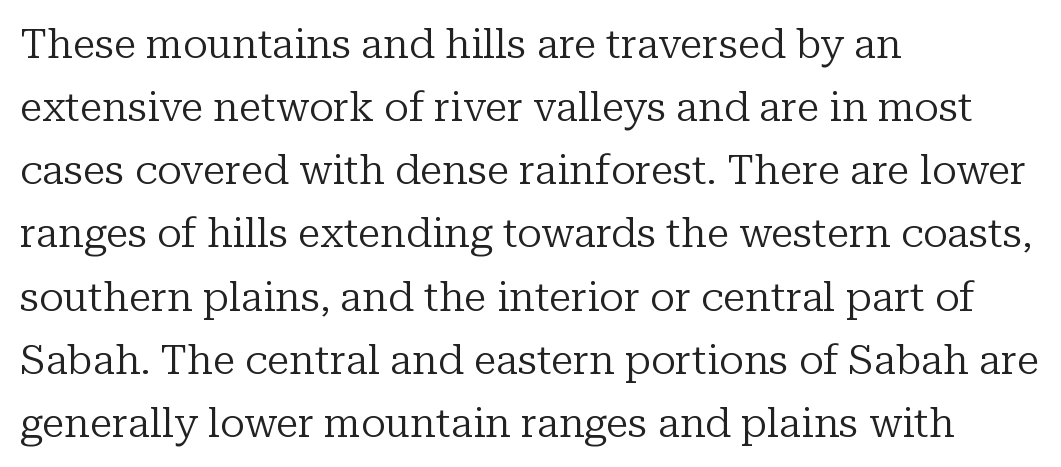
Q: Is the text bold? A: No.
Q: Is the text italic (slanted)? A: No, it is upright.
Q: Is the typeface a serif or a sans-serif typeface? A: Serif.
Q: Is the text underlined? A: No.
Q: How is the paragraph aligned? A: Left-aligned.
Q: Is the spacing between letters normal or unusually wide? A: Normal.
Q: Is the spacing between lines tight, normal or loose? A: Normal.
Q: Width (condensed, normal, or wide)? A: Normal.
Q: Stroke contrast? A: Low.
Q: x-height? A: Medium.
Q: Monospaced? A: No.
